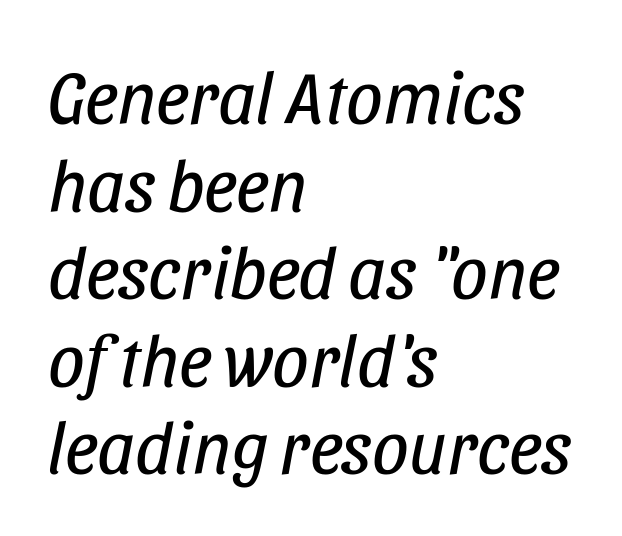
{"italic": "yes", "lean": "right", "slant_degrees": 11, "bold": "no", "weight": "regular", "width": "condensed", "stroke_contrast": "low", "x_height": "large", "monospaced": "no", "underline": "no", "align": "left", "line_spacing_ratio": 1.2, "letter_spacing": "normal", "letter_spacing_em": 0.0, "glyph_px": 73}
